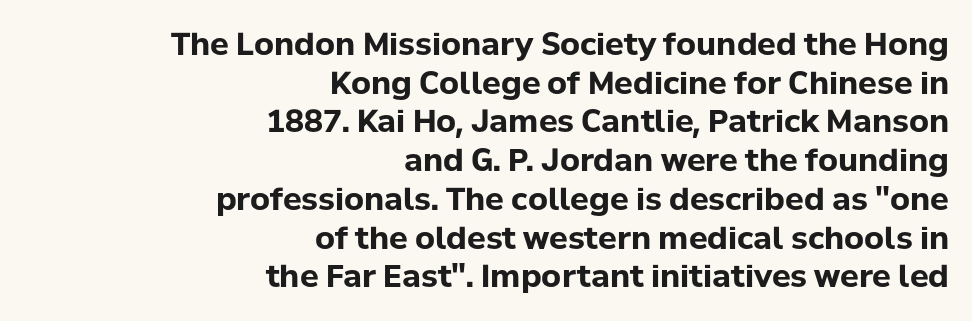
{"serif": "no", "italic": "no", "bold": "yes", "weight": "bold", "width": "normal", "stroke_contrast": "low", "x_height": "medium", "monospaced": "no", "underline": "no", "align": "right", "line_spacing": "normal", "line_spacing_ratio": 1.25, "letter_spacing": "normal", "letter_spacing_em": 0.0, "glyph_px": 31}
